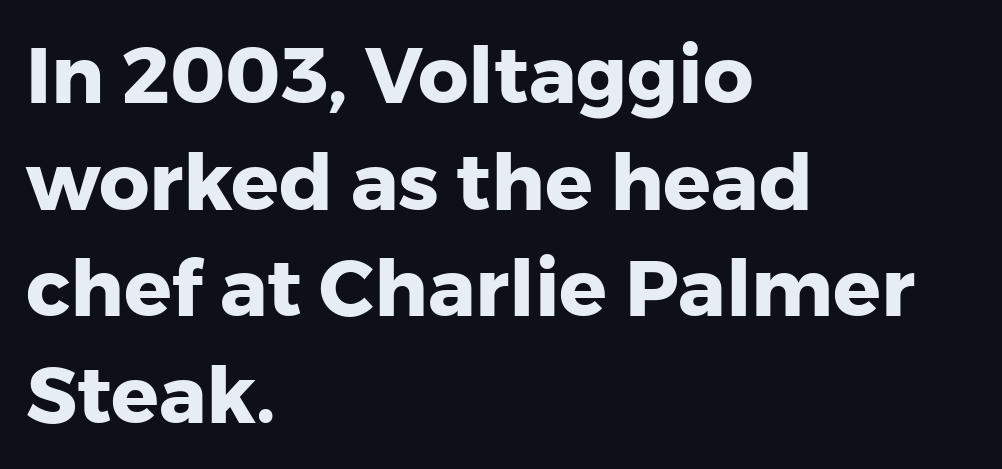
The image shows 79 px heavy sans-serif type, upright; set left-aligned, normal line spacing (1.35x), normal letter spacing, not underlined; low stroke contrast and a medium x-height.
